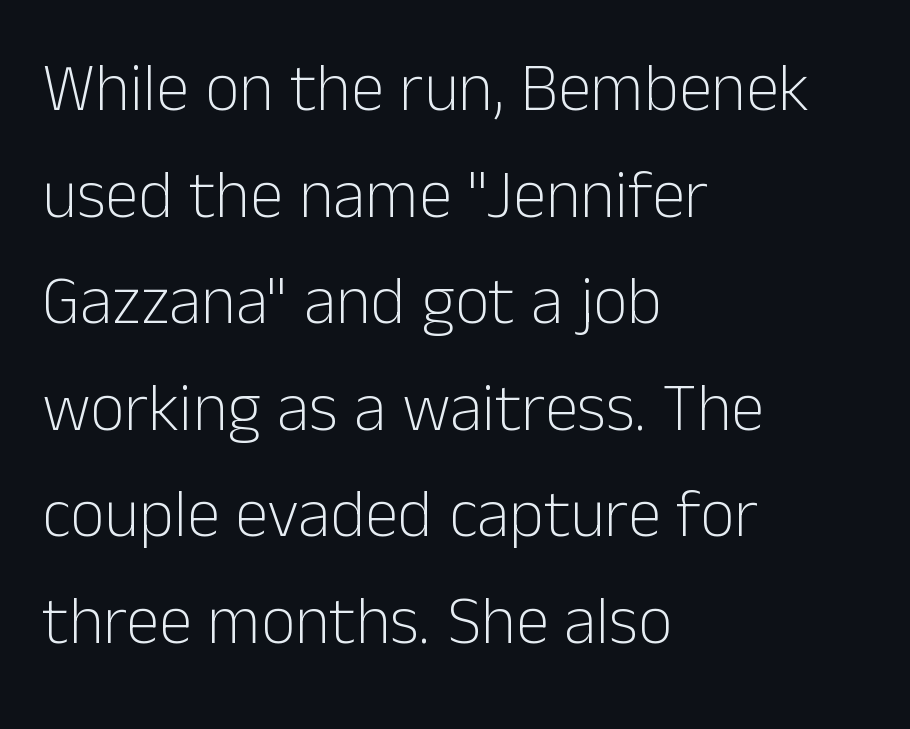
The image shows 67 px light sans-serif type, upright; set left-aligned, normal line spacing (1.59x), normal letter spacing, not underlined; low stroke contrast and a medium x-height.
